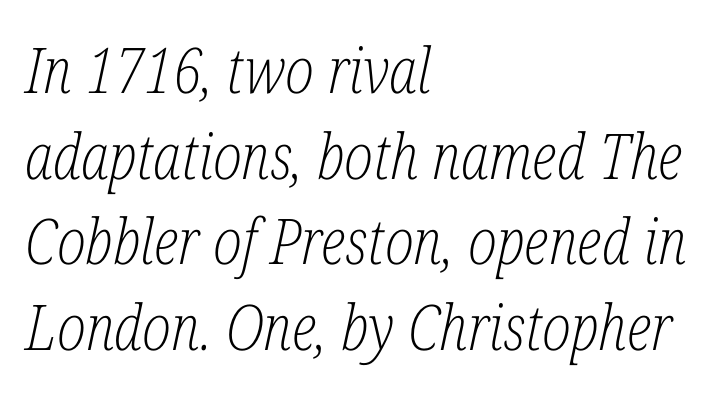
The image shows 63 px light, condensed serif type, italic (leaning right); set left-aligned, normal line spacing (1.36x), normal letter spacing, not underlined; low stroke contrast and a medium x-height.
